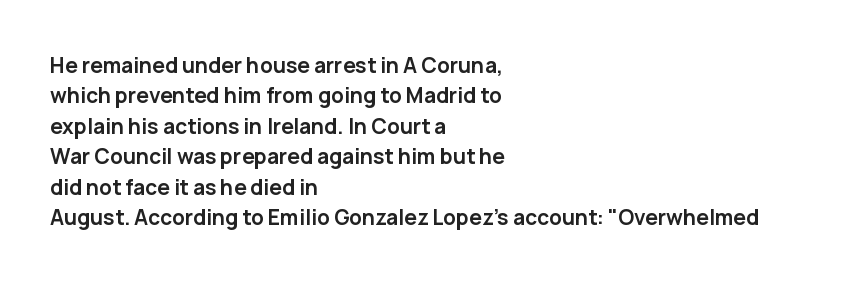
Notice how the stems are strictly vertical — no italics here. These words are printed bold, with thick strokes throughout. Leading: standard. You could call the tracking neutral — neither tight nor loose. The rendering anchors every line to the left-hand side. The words here are not underlined.
